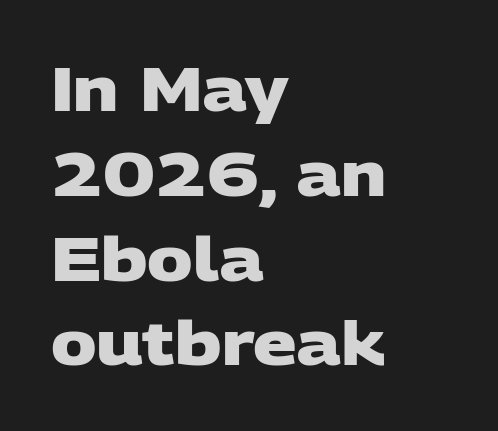
The setting favours the left margin, as ordinary paragraphs usually do. The rendering uses natural spacing where letterforms have individual widths. The space between consecutive lines is moderate. Between one letter and the next there's only the usual sliver of space. Pretty heavy lettering here — definitely bold.
